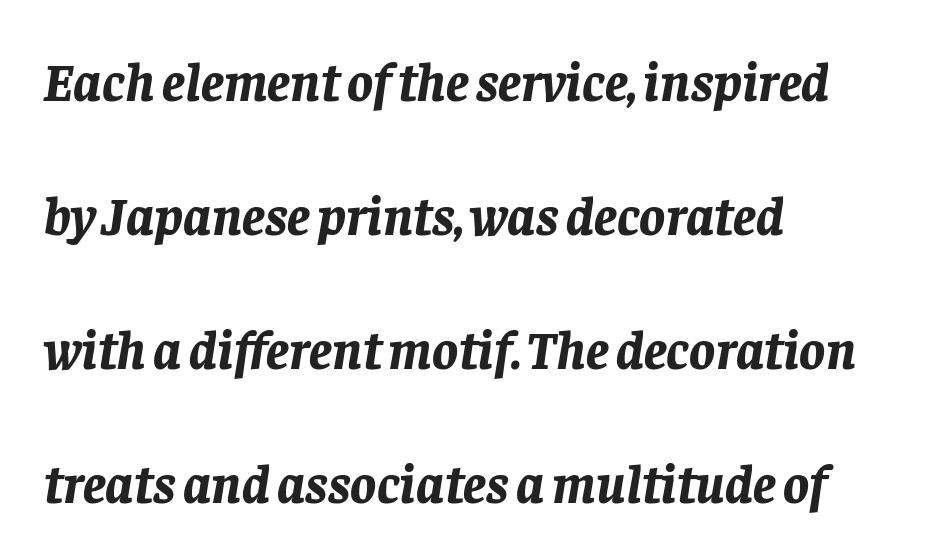
Q: Is the text bold? A: Yes.
Q: Is the text italic (slanted)? A: Yes, it leans right by about 8 degrees.
Q: Is the text underlined? A: No.
Q: How is the paragraph aligned? A: Left-aligned.
Q: Is the spacing between letters normal or unusually wide? A: Normal.
Q: Is the spacing between lines tight, normal or loose? A: Loose.
Q: Width (condensed, normal, or wide)? A: Normal.
Q: Stroke contrast? A: Low.
Q: x-height? A: Large.
Q: Monospaced? A: No.
